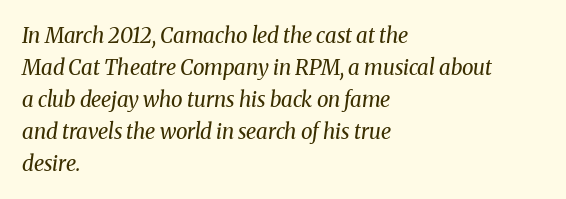
{"italic": "yes", "lean": "right", "slant_degrees": 8, "bold": "no", "underline": "no", "align": "left", "line_spacing": "normal", "line_spacing_ratio": 1.52, "letter_spacing": "normal", "letter_spacing_em": 0.0, "glyph_px": 21}
